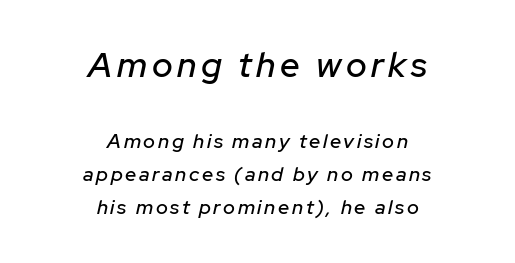
{"italic": "yes", "lean": "right", "slant_degrees": 12, "width": "normal", "stroke_contrast": "low", "x_height": "medium", "monospaced": "no", "underline": "no", "align": "center", "line_spacing": "normal", "line_spacing_ratio": 1.66, "larger_block": "first", "size_ratio": 1.75, "glyph_px": 35}
